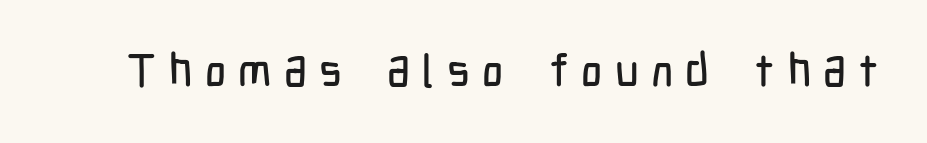
The image shows 46 px condensed sans-serif type, upright; set unusually wide letter spacing (+0.27 em), not underlined; low stroke contrast and a medium x-height.
